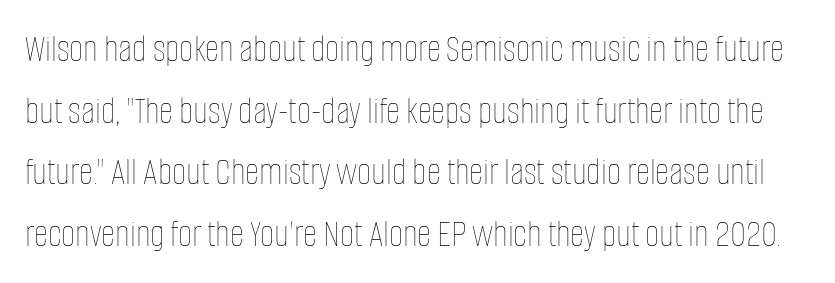
Ordinary non-slanted type is in use. This reads as an unemphasized weight, regular at the heaviest. Just letters on the line, the space beneath them empty. Between one letter and the next there's only the usual sliver of space.
